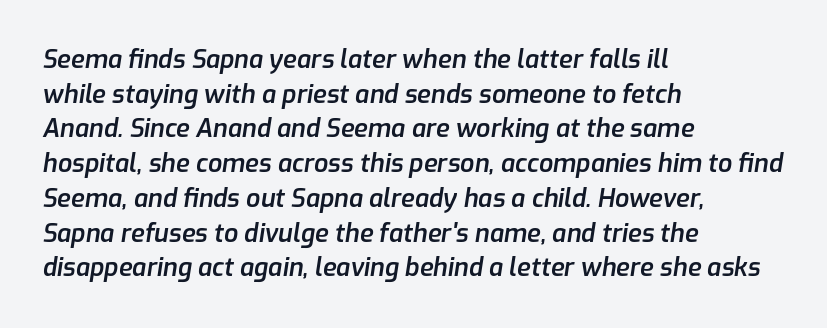
{"italic": "yes", "lean": "right", "slant_degrees": 9, "bold": "semi", "underline": "no", "align": "left", "line_spacing": "normal", "line_spacing_ratio": 1.39, "letter_spacing": "normal", "letter_spacing_em": 0.0, "glyph_px": 25}
